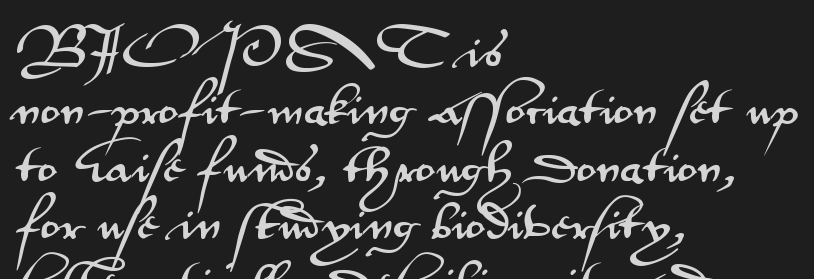
The image shows 41 px wide sans-serif type; set left-aligned, normal line spacing (1.4x), normal letter spacing, not underlined; medium stroke contrast and a small x-height.
